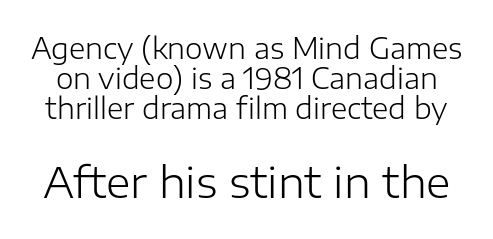
The designer went with a sans here, leaving each stem footless. The passage shown is not underscored anywhere. Note: smaller setting up top, larger setting below. Weight: not bold — regular or lighter. The passage shown stacks its lines with hardly any gap.
